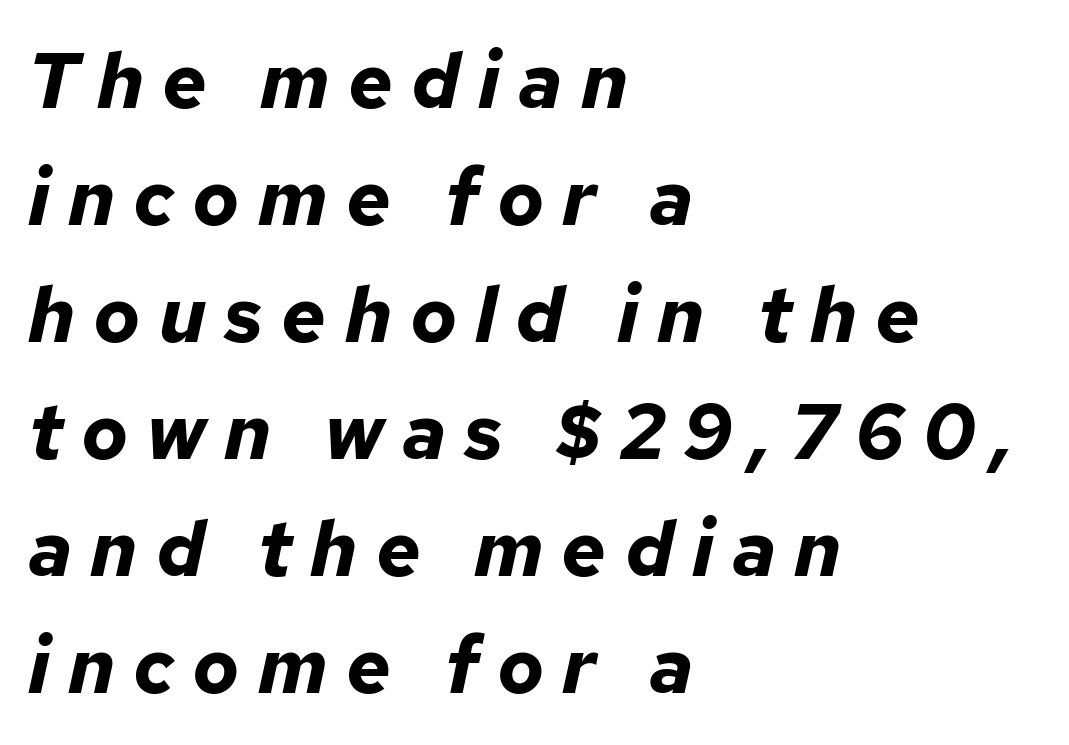
Notice how the passage keeps a crisp vertical edge on the left only. Slanted lettering throughout. The leading is moderate, giving the passage an even texture. Varying glyph widths throughout — classic text-font behaviour. As a designer I'd log this as weight 700, bold.
